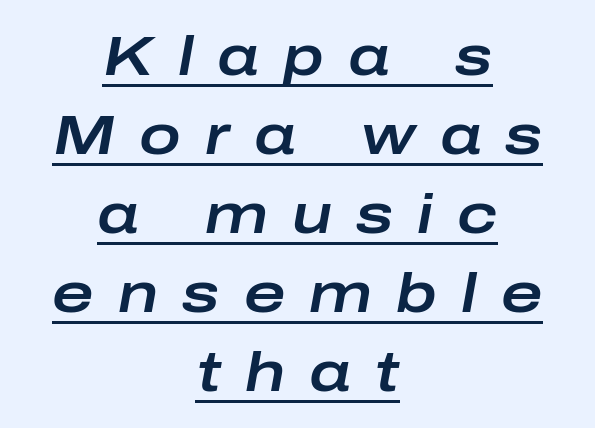
Q: Is the text italic (slanted)? A: Yes, it leans right by about 10 degrees.
Q: Is the text underlined? A: Yes.
Q: How is the paragraph aligned? A: Centered.
Q: Is the spacing between letters normal or unusually wide? A: Unusually wide.
Q: Is the spacing between lines tight, normal or loose? A: Normal.
Q: Width (condensed, normal, or wide)? A: Wide.
Q: Stroke contrast? A: Low.
Q: x-height? A: Medium.
Q: Monospaced? A: No.
